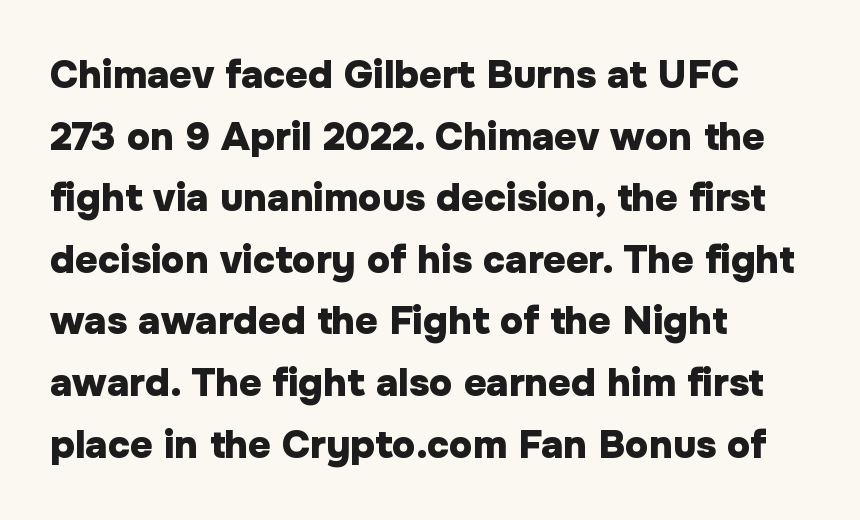
Q: Is the text bold? A: Yes.
Q: Is the text italic (slanted)? A: No, it is upright.
Q: Is the typeface a serif or a sans-serif typeface? A: Sans-serif.
Q: Is the text underlined? A: No.
Q: How is the paragraph aligned? A: Left-aligned.
Q: Is the spacing between letters normal or unusually wide? A: Normal.
Q: Is the spacing between lines tight, normal or loose? A: Normal.
Q: Width (condensed, normal, or wide)? A: Normal.
Q: Stroke contrast? A: Low.
Q: x-height? A: Medium.
Q: Monospaced? A: No.
